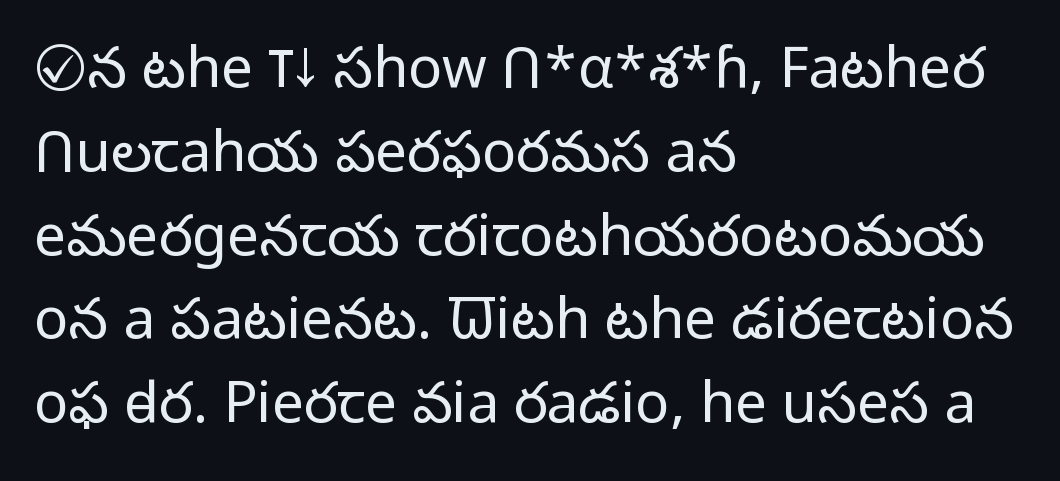
{"serif": "no", "italic": "no", "bold": "no", "weight": "light", "width": "normal", "stroke_contrast": "low", "x_height": "medium", "monospaced": "no", "underline": "no", "align": "left", "line_spacing": "normal", "line_spacing_ratio": 1.47, "letter_spacing": "normal", "letter_spacing_em": 0.0, "glyph_px": 57}
